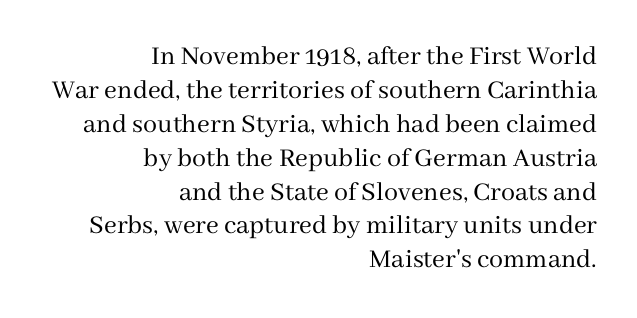
The image shows 28 px regular-weight serif type, upright; set right-aligned, line spacing 1.21x, normal letter spacing, not underlined; medium stroke contrast and a medium x-height.
